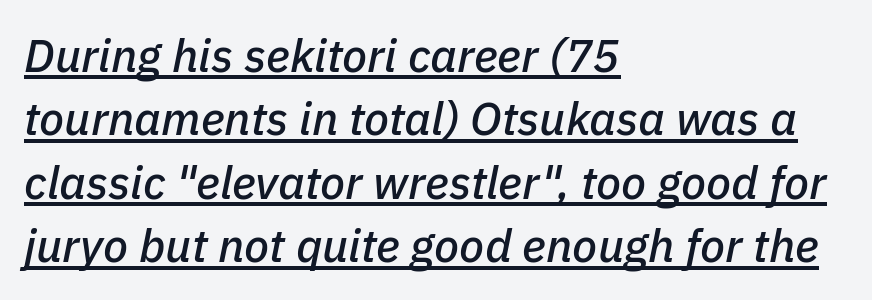
Q: Is the text italic (slanted)? A: Yes, it leans right by about 11 degrees.
Q: Is the text underlined? A: Yes.
Q: How is the paragraph aligned? A: Left-aligned.
Q: Is the spacing between letters normal or unusually wide? A: Normal.
Q: Is the spacing between lines tight, normal or loose? A: Normal.
Q: Width (condensed, normal, or wide)? A: Normal.
Q: Stroke contrast? A: Low.
Q: x-height? A: Medium.
Q: Monospaced? A: No.
